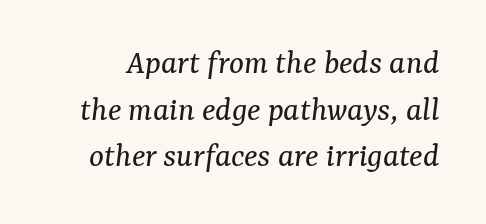
The image shows 35 px regular-weight serif type, italic (leaning right); set normal line spacing (1.33x), normal letter spacing, not underlined; medium stroke contrast and a medium x-height.
